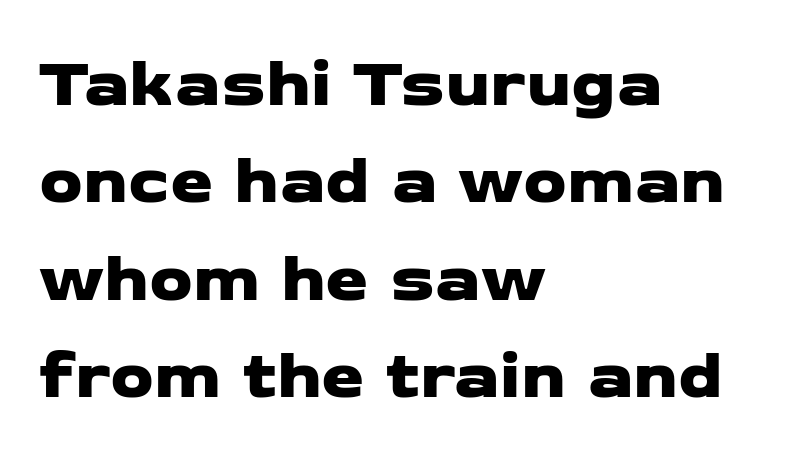
These lines stack with their left ends in a neat column. Is this a fixed-width face? No — the glyphs have proportional, varying widths. Letters rest on an invisible, unmarked baseline. The lines sit at an ordinary, default distance from one another. A typesetter would label this face a sans.
